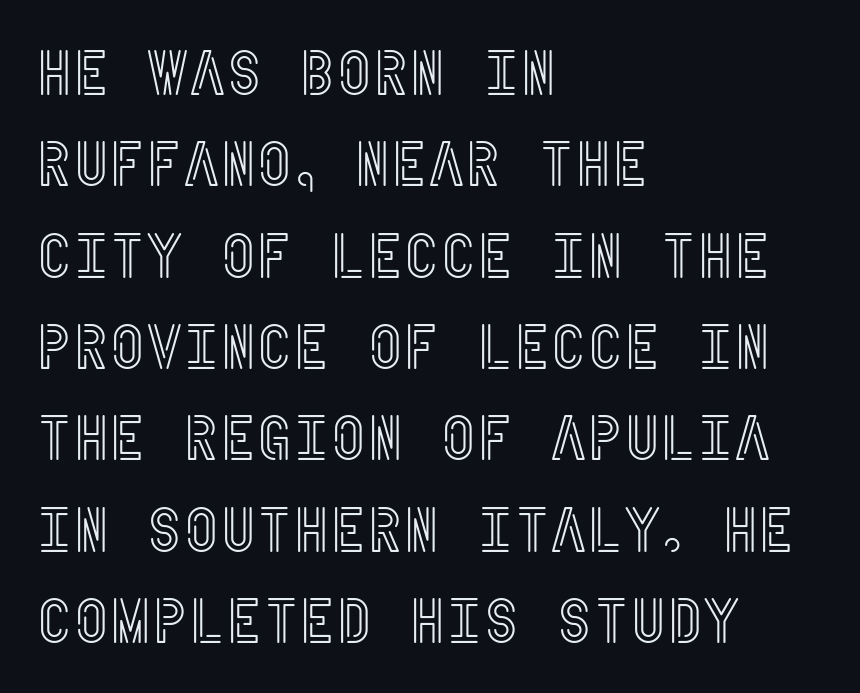
The image shows 63 px condensed type, upright; set left-aligned, normal line spacing (1.45x), normal letter spacing, not underlined; a large x-height.
